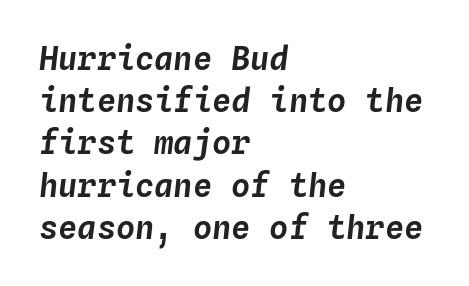
{"italic": "yes", "lean": "right", "slant_degrees": 4, "width": "normal", "stroke_contrast": "low", "x_height": "medium", "monospaced": "yes", "underline": "no", "align": "left", "line_spacing": "normal", "line_spacing_ratio": 1.32, "letter_spacing": "normal", "letter_spacing_em": 0.0, "glyph_px": 32}
